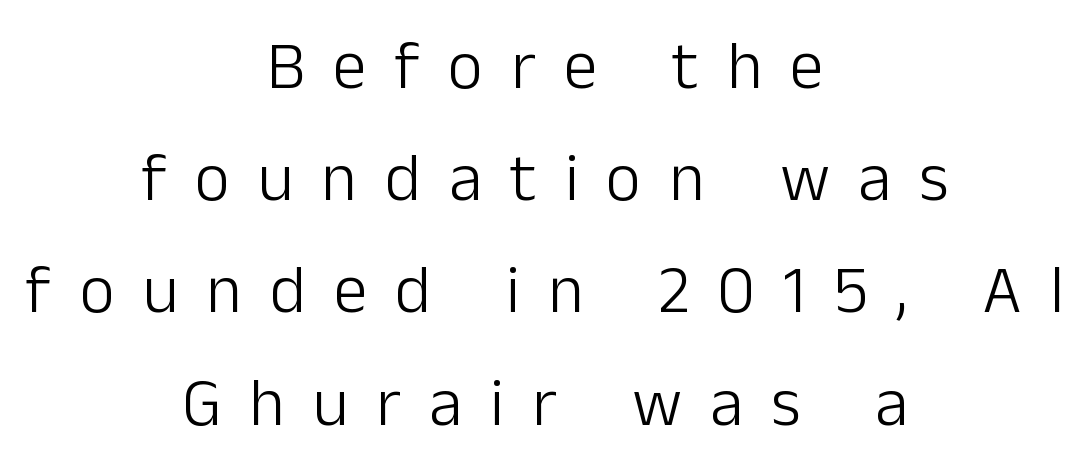
The image shows 68 px light sans-serif type, upright; set centered, normal line spacing (1.65x), unusually wide letter spacing (+0.41 em), not underlined; low stroke contrast and a medium x-height.
